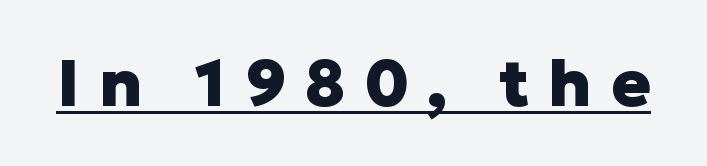
These lines are rendered in a variable-pitch font. Pretty heavy lettering here — definitely bold. Examine the stroke ends and you'll find no serifs. Posture: upright roman.
